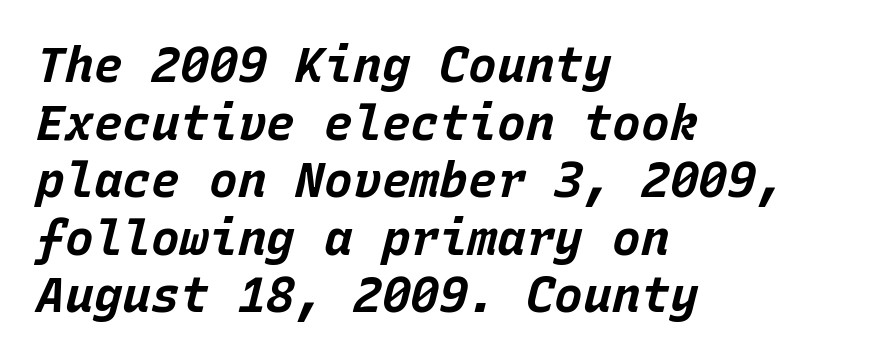
{"italic": "yes", "lean": "right", "slant_degrees": 15, "bold": "yes", "weight": "bold", "width": "normal", "stroke_contrast": "low", "x_height": "large", "monospaced": "yes", "underline": "no", "align": "left", "line_spacing_ratio": 1.2, "letter_spacing": "normal", "letter_spacing_em": 0.0, "glyph_px": 48}
